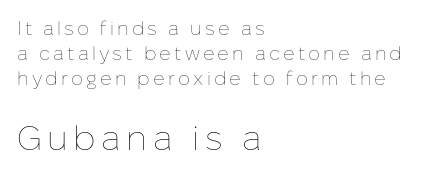
The image shows 34 px thin type, upright; set left-aligned, normal line spacing (1.31x), not underlined; the second (bottom) block is 1.79x larger; low stroke contrast and a medium x-height.
